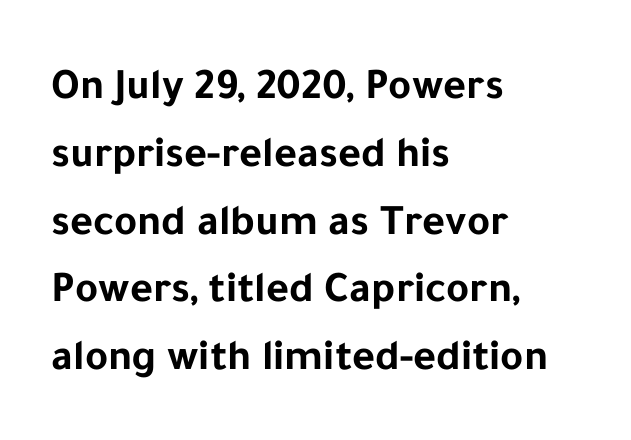
The image shows 44 px bold sans-serif type, upright; set left-aligned, normal line spacing (1.54x), normal letter spacing, not underlined; low stroke contrast and a medium x-height.
